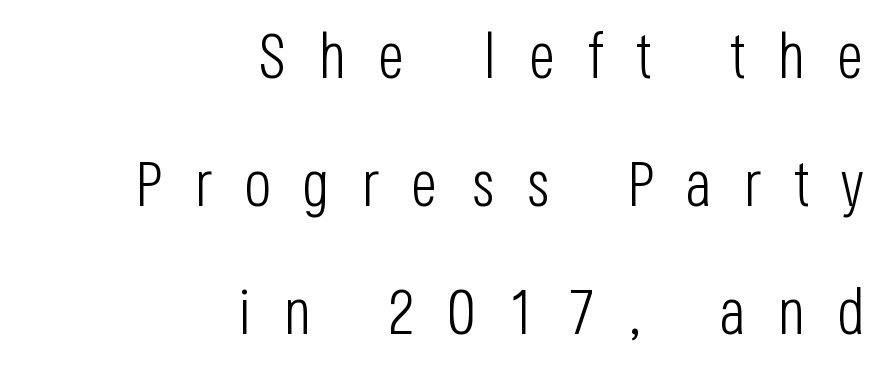
This rendering employs a face without finishing strokes, i.e., a sans-serif. Letters rest on an invisible, unmarked baseline. The typesetter chose a ragged-left arrangement here. Each stroke keeps to a modest, everyday thickness or less. The line texture is sparse and dotted thanks to wide tracking.
